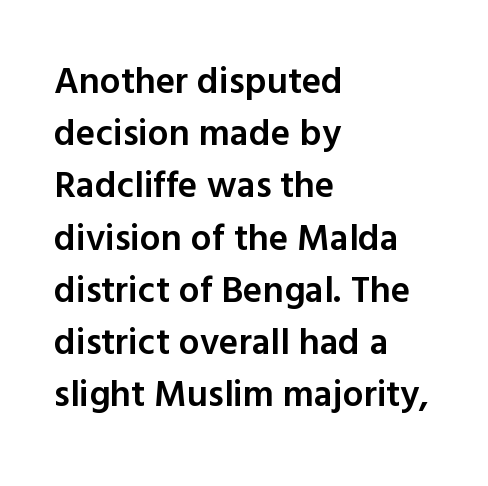
The image shows 37 px semibold sans-serif type, upright; set left-aligned, normal line spacing (1.41x), normal letter spacing, not underlined; a medium x-height.
